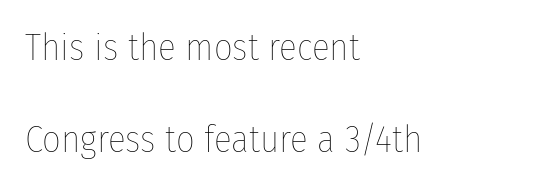
The image shows 37 px thin, condensed type, upright; set left-aligned, loose line spacing (2.5x), normal letter spacing, not underlined; low stroke contrast and a medium x-height.
